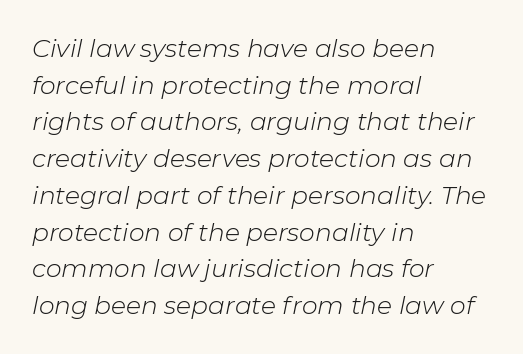
Which margin do the lines hug? The left one — the right edge is uneven. Spacing between characters is what you'd get straight out of the box. Tall strokes in this sample are angled rather than plumb. Glance below the letters and you will spot only blank space. The rows are spaced the way most documents space them.
